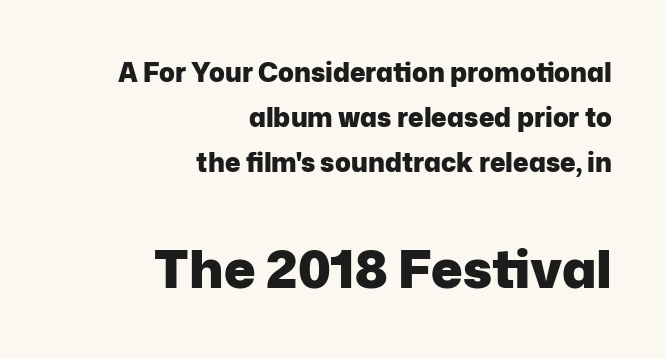
The image shows 53 px heavy sans-serif type, upright; set right-aligned, line spacing 1.73x, normal letter spacing, not underlined; the second (bottom) block is 2.04x larger; low stroke contrast and a medium x-height.
